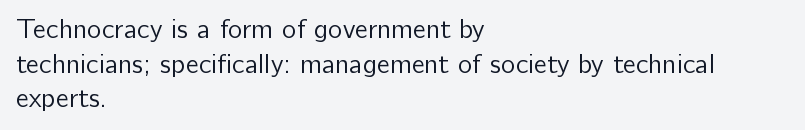
The image shows 27 px text type, upright; set left-aligned, normal line spacing (1.28x), normal letter spacing, not underlined.
